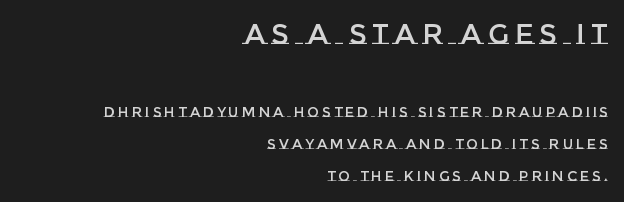
The image shows 28 px text type, upright; set right-aligned, loose line spacing (2.3x), unusually wide letter spacing (+0.21 em), not underlined; the first (top) block is 2.0x larger; low stroke contrast and a large x-height.
